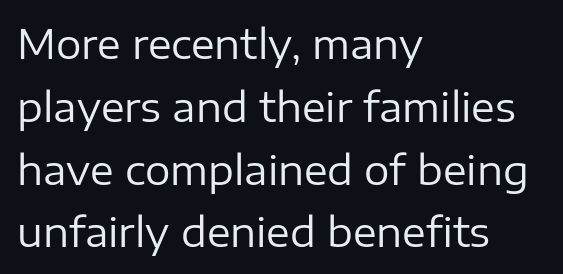
{"serif": "no", "italic": "no", "bold": "no", "weight": "regular", "width": "normal", "stroke_contrast": "low", "x_height": "medium", "monospaced": "no", "underline": "no", "align": "left", "line_spacing": "normal", "line_spacing_ratio": 1.57, "letter_spacing": "normal", "letter_spacing_em": 0.0, "glyph_px": 40}
